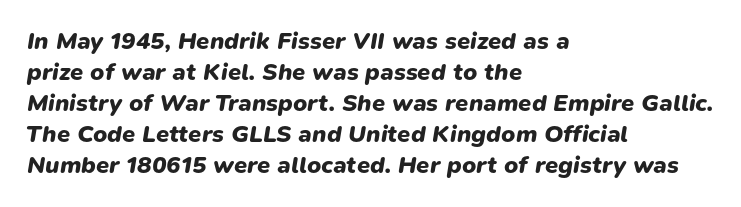
The image shows 24 px bold type, italic (leaning right); set left-aligned, normal line spacing (1.29x), normal letter spacing, not underlined.
